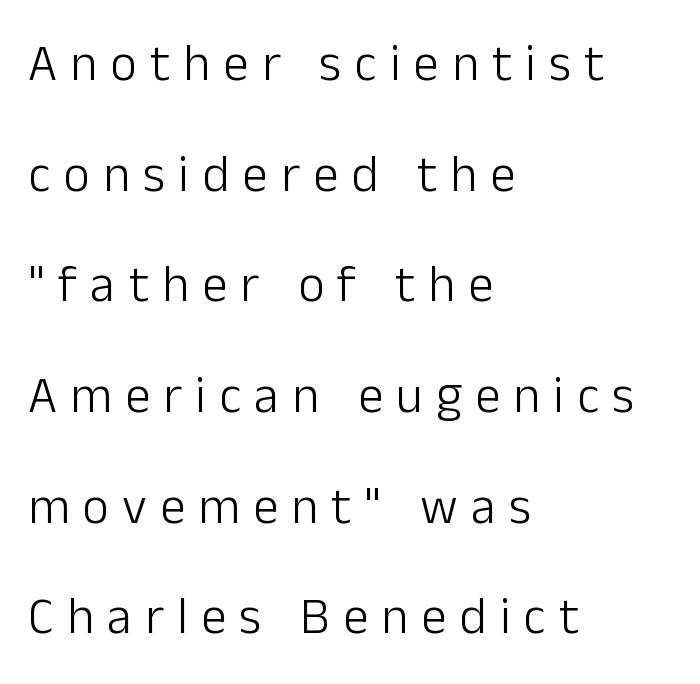
{"serif": "no", "italic": "no", "bold": "no", "weight": "light", "width": "normal", "stroke_contrast": "low", "x_height": "medium", "monospaced": "no", "underline": "no", "align": "left", "line_spacing": "loose", "line_spacing_ratio": 2.17, "letter_spacing": "wide", "letter_spacing_em": 0.26, "glyph_px": 51}
